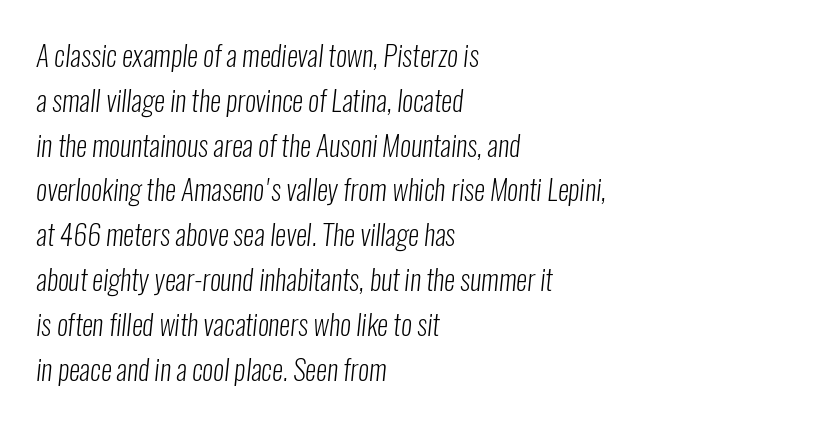
Q: Is the text bold? A: No.
Q: Is the typeface a serif or a sans-serif typeface? A: Sans-serif.
Q: Is the text underlined? A: No.
Q: How is the paragraph aligned? A: Left-aligned.
Q: Is the spacing between letters normal or unusually wide? A: Normal.
Q: Is the spacing between lines tight, normal or loose? A: Normal.
Q: Width (condensed, normal, or wide)? A: Condensed.
Q: Stroke contrast? A: Low.
Q: x-height? A: Medium.
Q: Monospaced? A: No.
